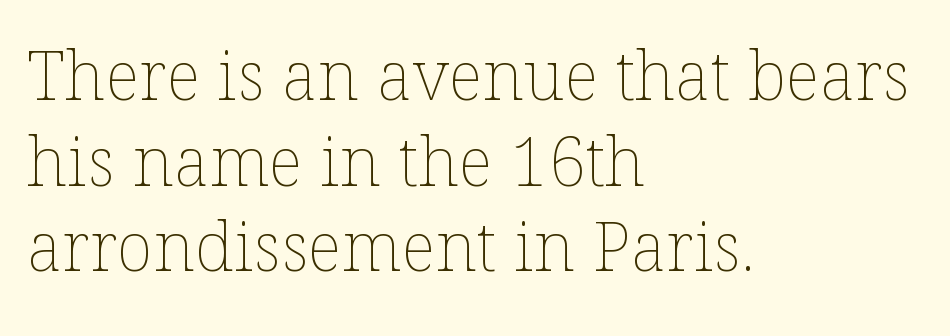
{"italic": "no", "bold": "no", "weight": "thin", "width": "normal", "stroke_contrast": "low", "x_height": "medium", "monospaced": "no", "underline": "no", "align": "left", "line_spacing": "normal", "line_spacing_ratio": 1.26, "letter_spacing": "normal", "letter_spacing_em": 0.0, "glyph_px": 68}
